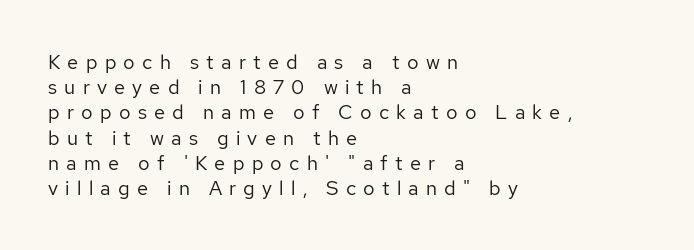
The image shows 20 px text type, upright; set left-aligned, normal line spacing (1.26x), unusually wide letter spacing (+0.36 em), not underlined.
